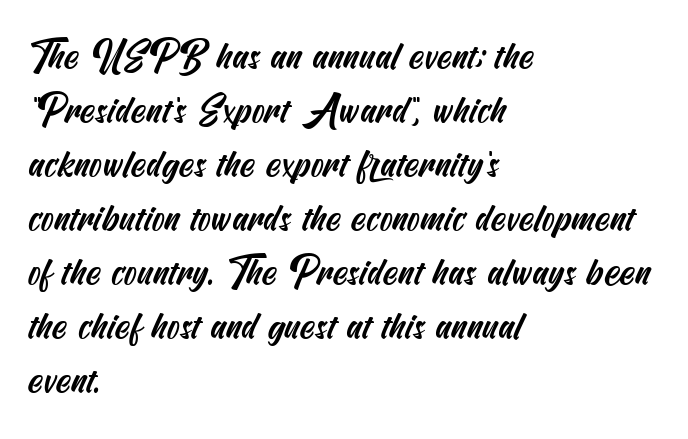
The passage shown has conventional tracking throughout. This is sans-serif lettering, the kind often seen on screens and signage. Underline: absent. This rendering uses left alignment, leaving the right contour irregular. Regarding leading, the lines here are spaced in the standard way.
